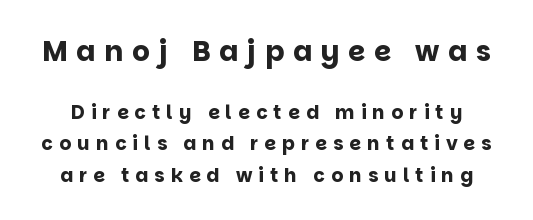
Look at the glyph heights: the upper group is clearly the bigger setting. Inter-character spacing is expanded well beyond the font's built-in metrics. The glyphs have the mass of a bold cut. A normal amount of white space separates one row of letters from the next.
